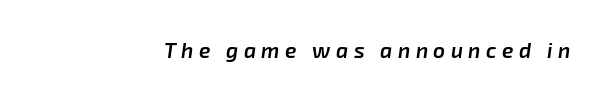
Posture: slanted. Bare-footed words on every line. How are the letters spaced? Widely, with obvious added tracking. Typesetter's note: demi weight, one step under bold.
